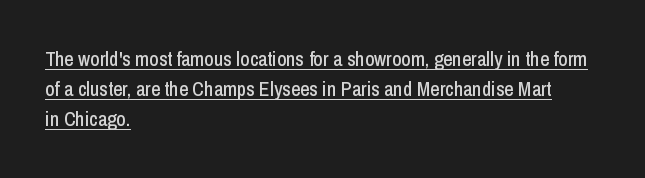
The image shows 20 px text type, upright; set left-aligned, normal line spacing (1.5x), normal letter spacing, underlined.
